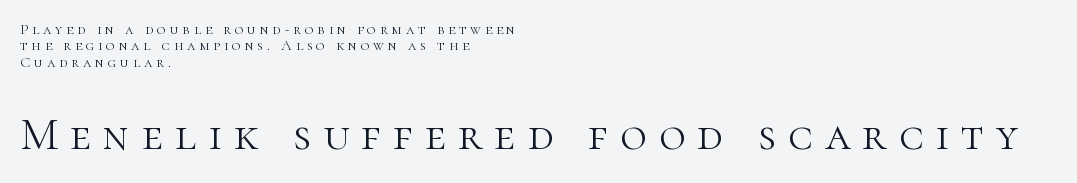
The image shows 46 px light serif type, upright; set left-aligned, tight line spacing (1.09x), unusually wide letter spacing (+0.26 em), not underlined; the second (bottom) block is 3.07x larger; high stroke contrast and a medium x-height.
